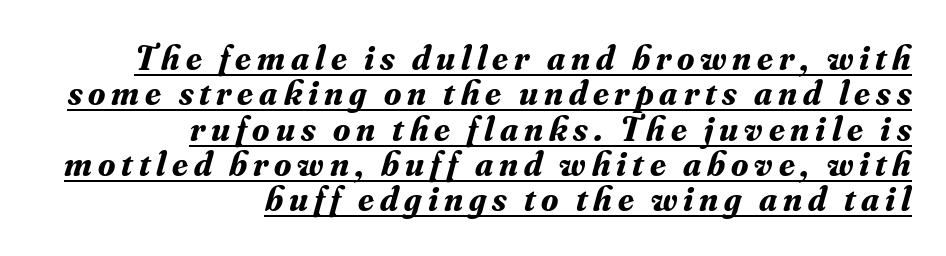
The paragraph shown leans on its right margin. Leading is clearly below the norm, producing a dense column. Slanted lettering throughout. The rendered words wear a rule along their underside. These lines are composed in type with serifs.
